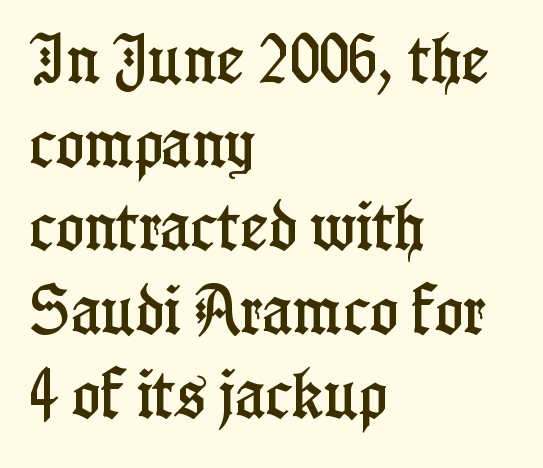
Q: Is the text italic (slanted)? A: No, it is upright.
Q: Is the typeface a serif or a sans-serif typeface? A: Serif.
Q: Is the text underlined? A: No.
Q: How is the paragraph aligned? A: Left-aligned.
Q: Is the spacing between letters normal or unusually wide? A: Normal.
Q: Is the spacing between lines tight, normal or loose? A: Normal.
Q: Width (condensed, normal, or wide)? A: Condensed.
Q: Stroke contrast? A: Low.
Q: x-height? A: Medium.
Q: Monospaced? A: No.
